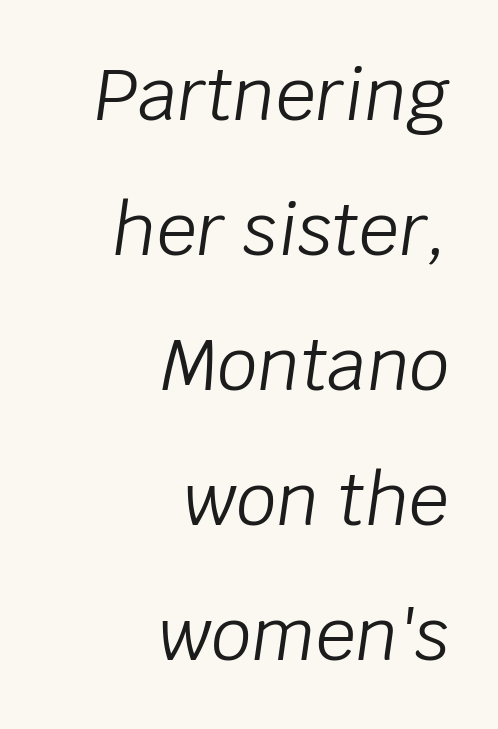
{"italic": "yes", "lean": "right", "slant_degrees": 8, "bold": "no", "weight": "light", "width": "normal", "stroke_contrast": "low", "x_height": "large", "monospaced": "no", "underline": "no", "align": "right", "line_spacing": "loose", "line_spacing_ratio": 1.9, "letter_spacing": "normal", "letter_spacing_em": 0.0, "glyph_px": 71}
